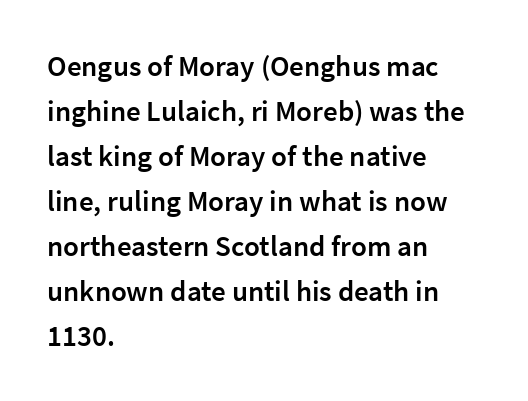
Q: Is the text bold? A: Semi-bold.
Q: Is the text italic (slanted)? A: No, it is upright.
Q: Is the typeface a serif or a sans-serif typeface? A: Sans-serif.
Q: Is the text underlined? A: No.
Q: How is the paragraph aligned? A: Left-aligned.
Q: Is the spacing between letters normal or unusually wide? A: Normal.
Q: Is the spacing between lines tight, normal or loose? A: Normal.
Q: Width (condensed, normal, or wide)? A: Normal.
Q: Stroke contrast? A: Low.
Q: x-height? A: Medium.
Q: Monospaced? A: No.
